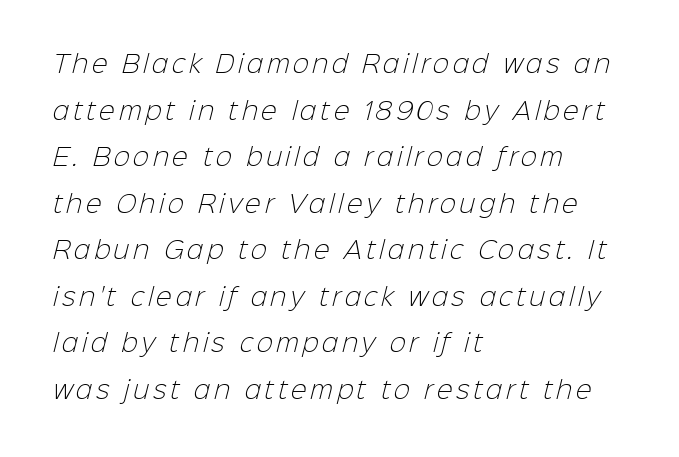
The image shows 24 px text type; set left-aligned, loose line spacing (1.94x), not underlined.
